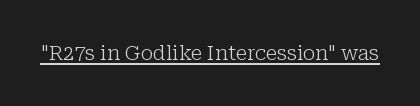
Between one letter and the next there's only the usual sliver of space. A roman cut, with each character standing at attention. The rendered words wear a rule along their underside. Heaviness? Minimal to ordinary, like unemphasized prose.
